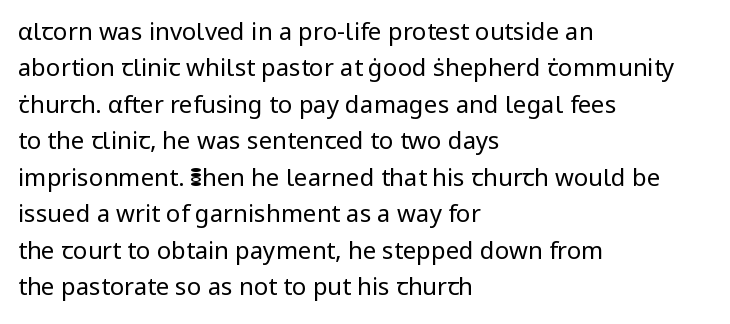
Q: Is the text bold? A: No.
Q: Is the text italic (slanted)? A: No, it is upright.
Q: Is the text underlined? A: No.
Q: How is the paragraph aligned? A: Left-aligned.
Q: Is the spacing between letters normal or unusually wide? A: Normal.
Q: Is the spacing between lines tight, normal or loose? A: Normal.
